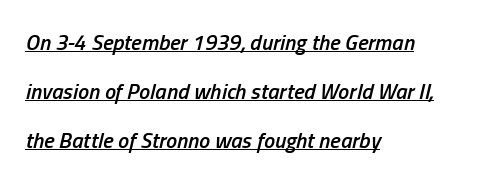
Q: Is the text bold? A: Semi-bold.
Q: Is the text italic (slanted)? A: Yes, it leans right by about 13 degrees.
Q: Is the text underlined? A: Yes.
Q: How is the paragraph aligned? A: Left-aligned.
Q: Is the spacing between letters normal or unusually wide? A: Normal.
Q: Is the spacing between lines tight, normal or loose? A: Loose.
